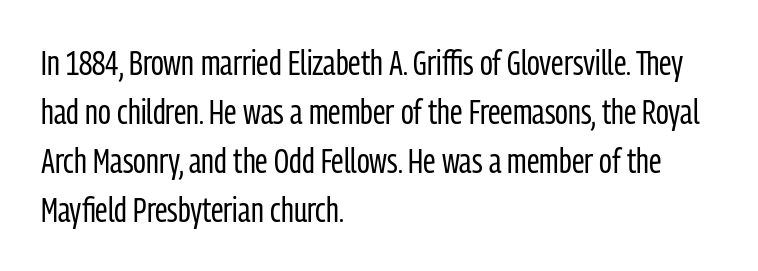
Line spacing here is normal. Upright lettering throughout. The strokes are not fattened; the text isn't bold. You can tell from the bare stems that sans-serif type was used.
